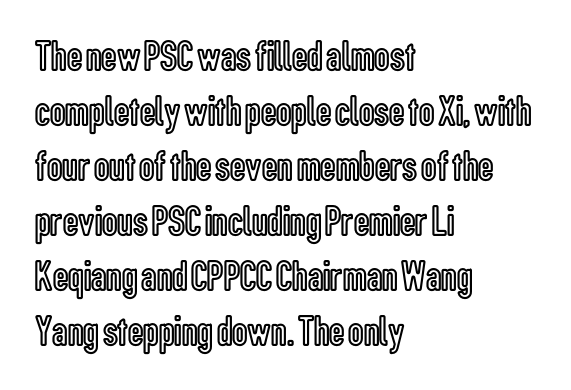
The image shows 43 px condensed type, upright; set left-aligned, normal line spacing (1.28x), normal letter spacing, not underlined; a medium x-height.
